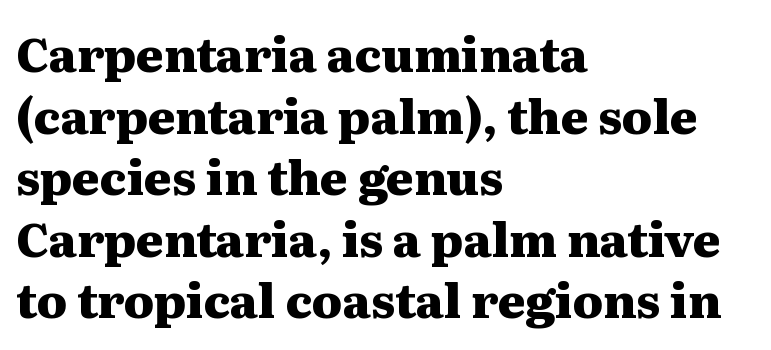
{"serif": "yes", "italic": "no", "bold": "yes", "weight": "heavy", "width": "wide", "stroke_contrast": "medium", "x_height": "medium", "monospaced": "no", "underline": "no", "align": "left", "line_spacing": "normal", "line_spacing_ratio": 1.31, "letter_spacing": "normal", "letter_spacing_em": 0.0, "glyph_px": 47}
